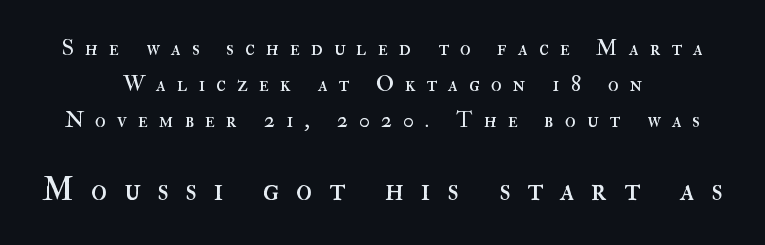
The image shows 33 px regular-weight type, upright; set centered, normal line spacing (1.64x), unusually wide letter spacing (+0.5 em), not underlined; the second (bottom) block is 1.5x larger; high stroke contrast and a small x-height.
